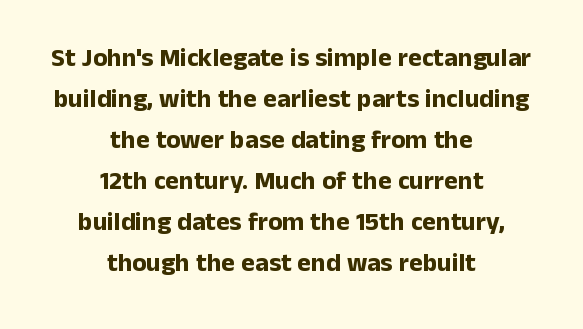
Standard letterfit; no display-style spreading of the glyphs. No italicization has been applied; the sample stays upright. Centered paragraph, ragged on both sides. Leading matches the norm, producing a regular column. Rule under the text: the space is simply empty. The face used here has the dense, thick strokes of a bold.
